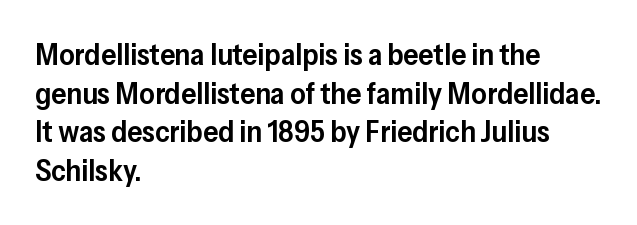
{"serif": "no", "italic": "no", "bold": "semi", "weight": "semibold", "width": "normal", "stroke_contrast": "low", "x_height": "medium", "monospaced": "no", "underline": "no", "align": "left", "line_spacing": "normal", "line_spacing_ratio": 1.29, "letter_spacing": "normal", "letter_spacing_em": 0.0, "glyph_px": 30}
